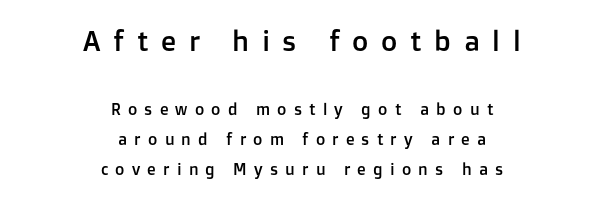
{"serif": "no", "italic": "no", "width": "normal", "stroke_contrast": "low", "x_height": "medium", "monospaced": "no", "underline": "no", "align": "center", "line_spacing": "loose", "line_spacing_ratio": 1.9, "letter_spacing": "wide", "letter_spacing_em": 0.45, "larger_block": "first", "size_ratio": 1.75, "glyph_px": 28}
